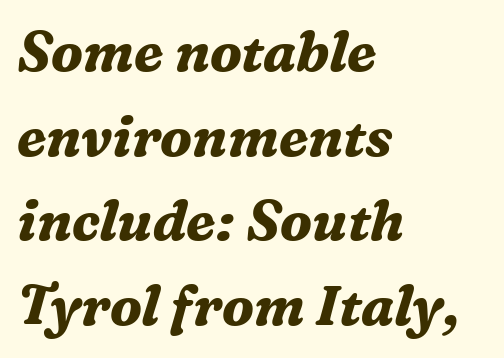
Reading down the column, the eye jumps a familiar distance to each next line. Notice how the stems are inclined rather than vertical — that's the hallmark of italics. There is no visible air inserted between adjacent glyphs. The lines in this sample share a left origin and differ only in where they stop.
